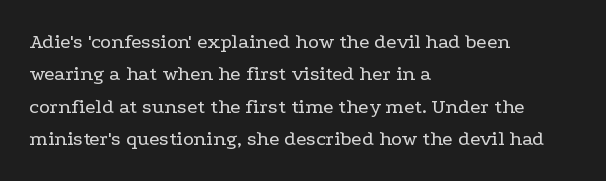
The image shows 21 px text type, upright; set left-aligned, normal line spacing (1.54x), normal letter spacing, not underlined.
